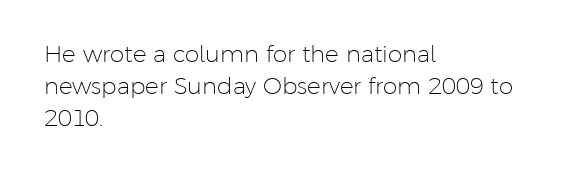
Caption: standard tracking, unaltered. Does the leading feel generous? No, just average. The lines are quadded left. Check the space under the baseline: it is left empty.
